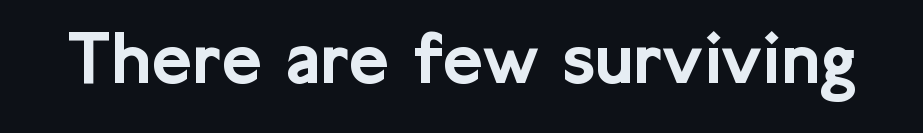
The space directly below the letters is spotless. Serif or sans? Sans — the stroke terminals are bare. The specimen reads as upright at a glance. The letters advance in unequal steps, a hallmark of proportional type. Inter-character spacing is left at the font's built-in metrics.
